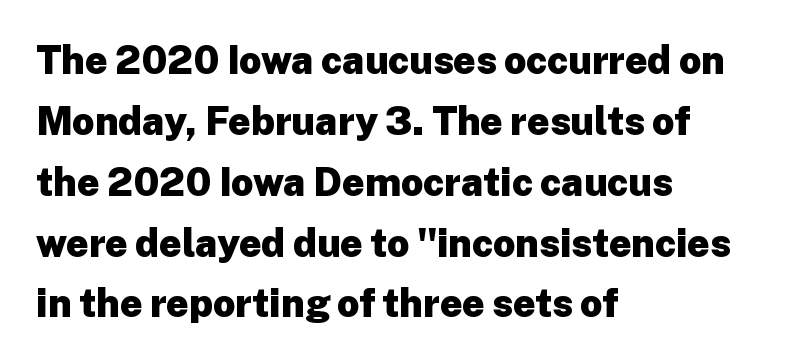
{"serif": "no", "italic": "no", "bold": "yes", "weight": "heavy", "width": "normal", "stroke_contrast": "low", "x_height": "medium", "monospaced": "no", "underline": "no", "align": "left", "line_spacing": "normal", "line_spacing_ratio": 1.56, "letter_spacing": "normal", "letter_spacing_em": 0.0, "glyph_px": 39}
